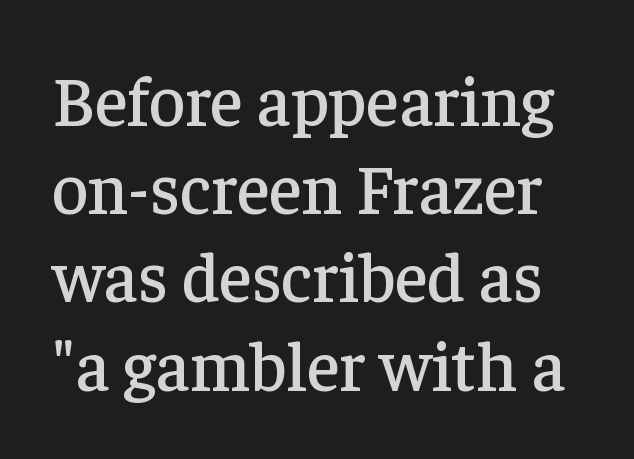
Rows of type keep a routine distance in the vertical direction. These lines were composed using upright roman letters. Think of a printed novel: that variable character pitch is what you see here. Old-style or modern, the face here clearly has serifs. Glyph-to-glyph distance matches everyday printed text.
